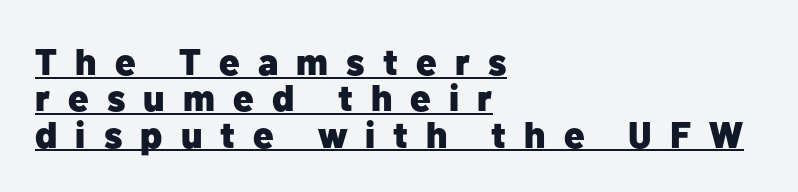
{"serif": "no", "italic": "no", "bold": "yes", "weight": "heavy", "width": "normal", "stroke_contrast": "low", "x_height": "medium", "monospaced": "no", "underline": "yes", "align": "left", "line_spacing": "tight", "line_spacing_ratio": 0.98, "letter_spacing": "wide", "letter_spacing_em": 0.49, "glyph_px": 37}
